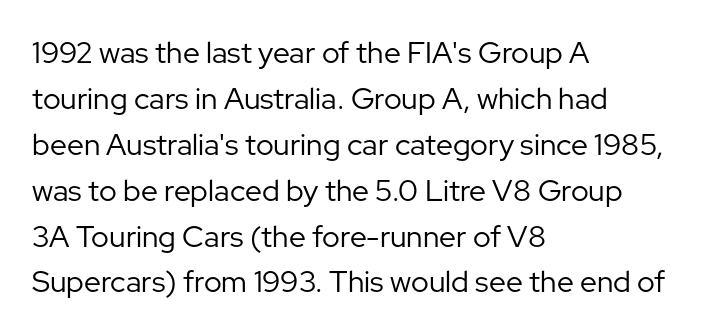
{"serif": "no", "italic": "no", "bold": "no", "weight": "regular", "width": "normal", "stroke_contrast": "low", "x_height": "medium", "monospaced": "no", "underline": "no", "align": "left", "line_spacing": "normal", "line_spacing_ratio": 1.53, "letter_spacing": "normal", "letter_spacing_em": 0.0, "glyph_px": 30}
